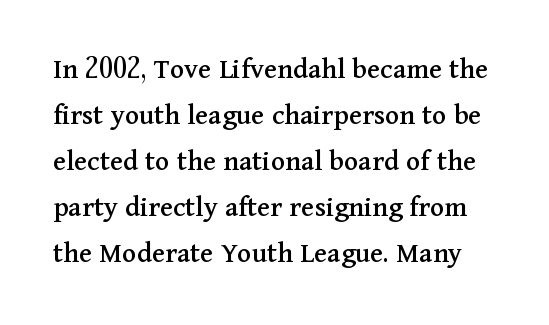
Q: Is the text italic (slanted)? A: No, it is upright.
Q: Is the typeface a serif or a sans-serif typeface? A: Serif.
Q: Is the text underlined? A: No.
Q: Is the spacing between letters normal or unusually wide? A: Normal.
Q: Is the spacing between lines tight, normal or loose? A: Normal.
Q: Width (condensed, normal, or wide)? A: Normal.
Q: Stroke contrast? A: Medium.
Q: x-height? A: Medium.
Q: Monospaced? A: No.
